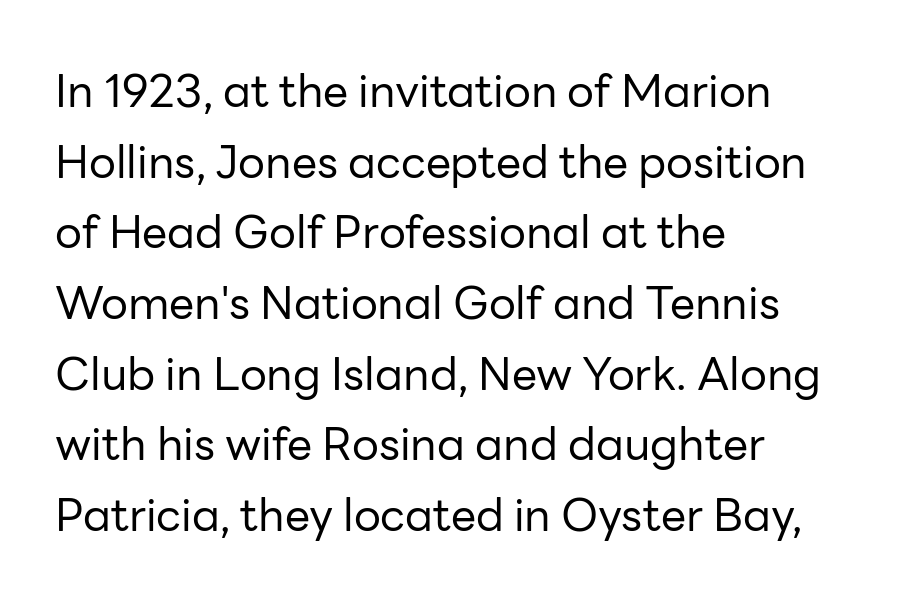
Normally led — the rows are evenly, conventionally spaced. No chunkiness to these letters — they're not bold. Quick note: not italic, upright. Plain, unruled lines of type.
